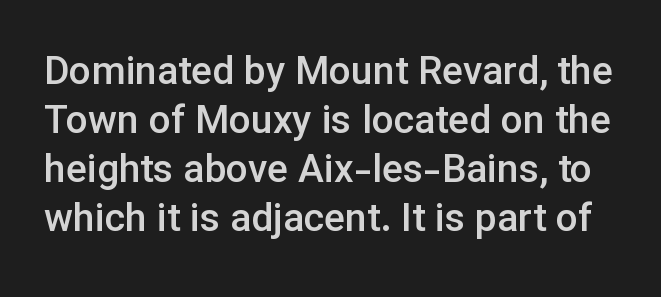
Spacing verdict: proportional, widths tailored to each character. Leading matches the norm, producing a regular column. The gap between lines stays unmarked. As a designer I'd log this as weight 600, semibold.
